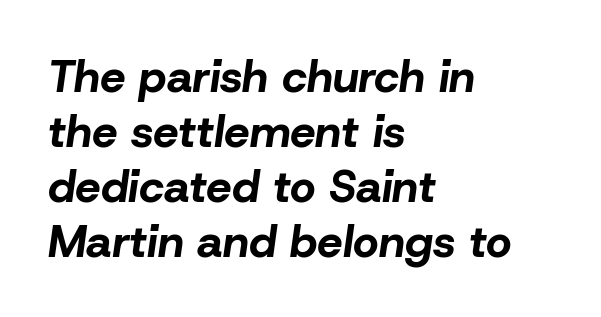
Lines of text with bare space underneath. Horizontal alignment here is leftward, the default for most running prose. A typesetter would call this proportional, since set widths differ per character. A typesetter would call this zero additional tracking. An italicized treatment has been applied to the whole sample. Chunky letters — that's bold for sure.
